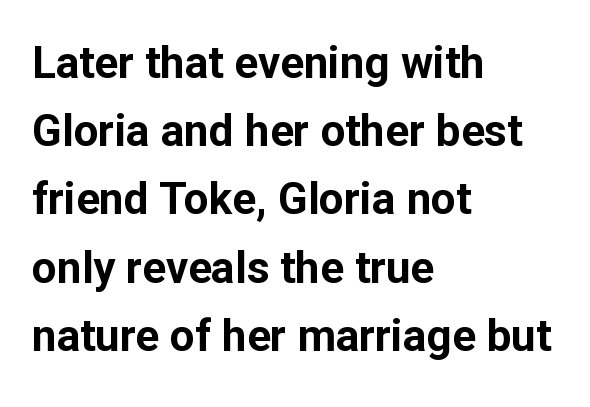
Q: Is the text bold? A: Yes.
Q: Is the text italic (slanted)? A: No, it is upright.
Q: Is the typeface a serif or a sans-serif typeface? A: Sans-serif.
Q: Is the text underlined? A: No.
Q: How is the paragraph aligned? A: Left-aligned.
Q: Is the spacing between letters normal or unusually wide? A: Normal.
Q: Is the spacing between lines tight, normal or loose? A: Normal.
Q: Width (condensed, normal, or wide)? A: Normal.
Q: Stroke contrast? A: Low.
Q: x-height? A: Medium.
Q: Monospaced? A: No.
